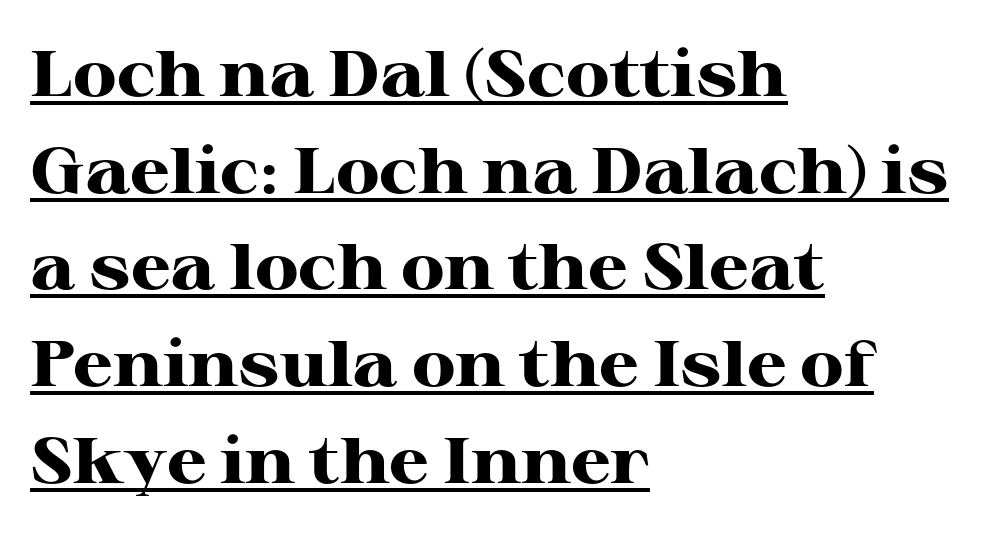
Q: Is the text bold? A: Yes.
Q: Is the text italic (slanted)? A: No, it is upright.
Q: Is the typeface a serif or a sans-serif typeface? A: Serif.
Q: Is the text underlined? A: Yes.
Q: How is the paragraph aligned? A: Left-aligned.
Q: Is the spacing between letters normal or unusually wide? A: Normal.
Q: Is the spacing between lines tight, normal or loose? A: Normal.
Q: Width (condensed, normal, or wide)? A: Wide.
Q: Stroke contrast? A: High.
Q: x-height? A: Medium.
Q: Monospaced? A: No.
